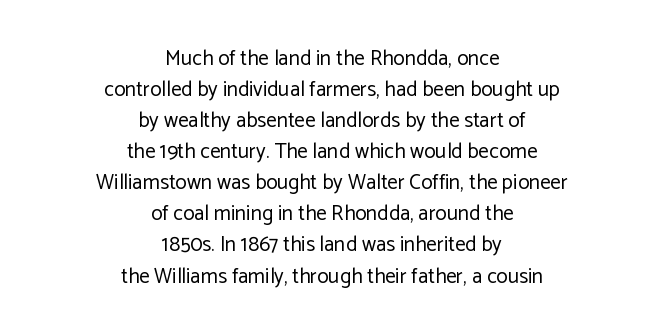
{"italic": "no", "bold": "no", "underline": "no", "align": "center", "line_spacing": "normal", "line_spacing_ratio": 1.48, "letter_spacing": "normal", "letter_spacing_em": 0.0, "glyph_px": 21}
